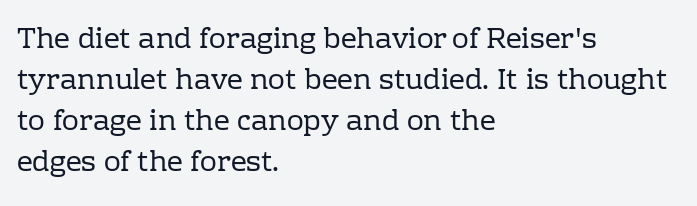
Upright lettering throughout. Reading down the block, your eye returns to a fixed left position each line. The vertical gap from one line to the next is medium. Between one letter and the next there's only the usual sliver of space. Note: serifs present on the glyphs.
